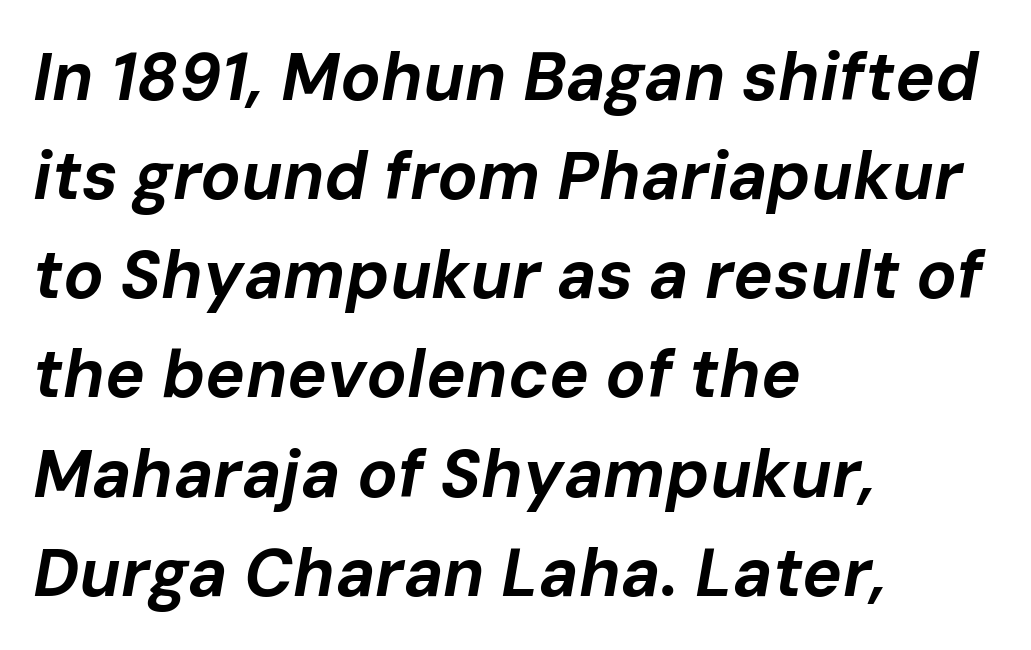
The image shows 67 px bold type, italic (leaning right); set left-aligned, normal line spacing (1.48x), normal letter spacing, not underlined; low stroke contrast and a medium x-height.
